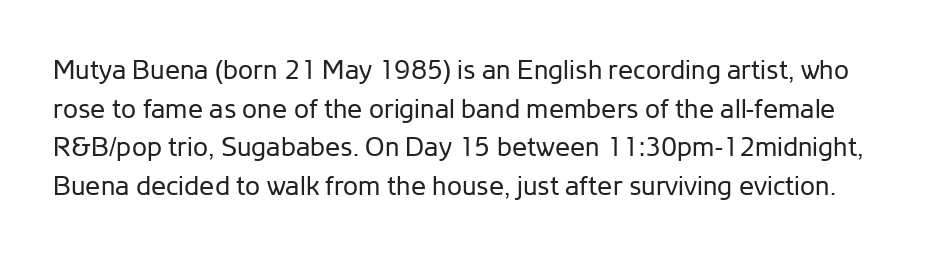
The image shows 27 px text type, upright; set normal line spacing (1.43x), normal letter spacing, not underlined.
